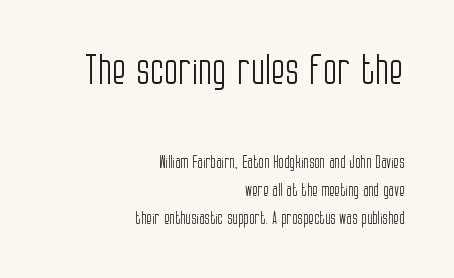
{"serif": "no", "italic": "no", "bold": "no", "weight": "light", "width": "condensed", "stroke_contrast": "low", "x_height": "large", "monospaced": "no", "underline": "no", "align": "right", "line_spacing_ratio": 1.76, "letter_spacing": "normal", "letter_spacing_em": 0.0, "larger_block": "first", "size_ratio": 2.56, "glyph_px": 41}
